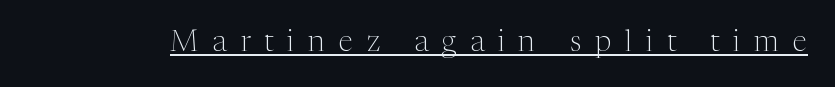
In designer terms, the underline attribute is active on this setting. A typesetter would call this proportional, since set widths differ per character. A quiet, ordinary-to-light weight characterises the typeface. You can tell it's not italic because the verticals are truly vertical. This sample uses a serif face. Loose tracking; the words dissolve into strings of separated letters.
